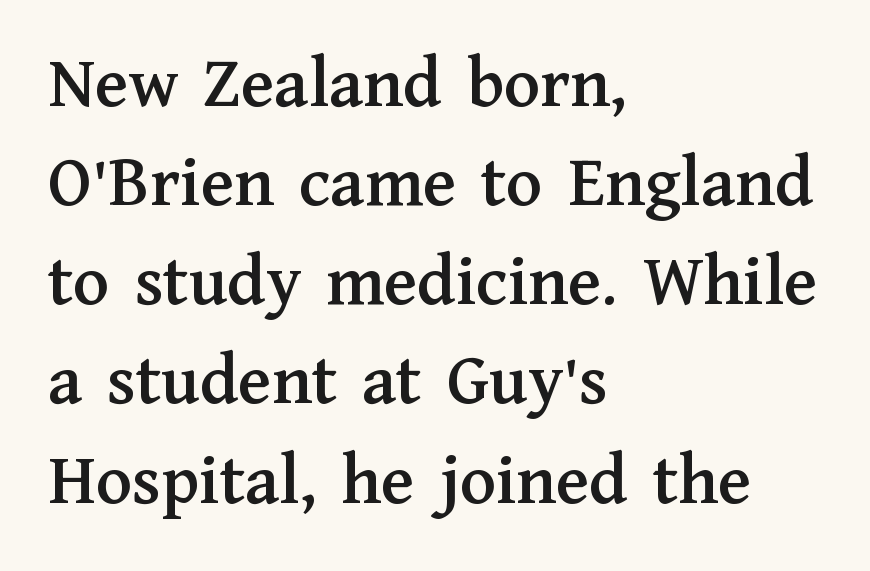
{"serif": "yes", "italic": "no", "width": "normal", "stroke_contrast": "medium", "x_height": "medium", "monospaced": "no", "underline": "no", "align": "left", "line_spacing": "normal", "line_spacing_ratio": 1.34, "letter_spacing": "normal", "letter_spacing_em": 0.0, "glyph_px": 74}
